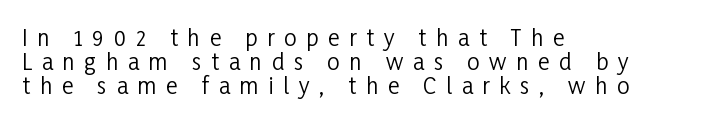
This sample trades vertical openness for compactness between lines. The zone under the glyphs is completely vacant. The typesetting does not lean heavy: it is not bold. The type is letterspaced generously, with wide tracking. Which margin do the lines hug? The left one — the right edge is uneven. Style check: upright.
